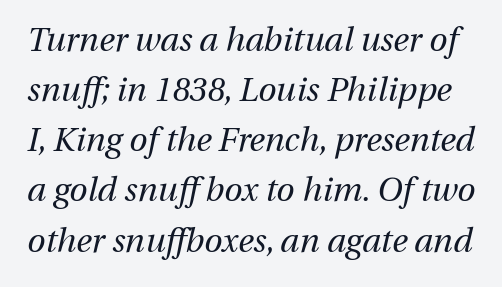
Q: Is the text bold? A: No.
Q: Is the text italic (slanted)? A: Yes, it leans right by about 13 degrees.
Q: Is the text underlined? A: No.
Q: Is the spacing between letters normal or unusually wide? A: Normal.
Q: Is the spacing between lines tight, normal or loose? A: Normal.
Q: Width (condensed, normal, or wide)? A: Normal.
Q: Stroke contrast? A: Medium.
Q: x-height? A: Medium.
Q: Monospaced? A: No.
